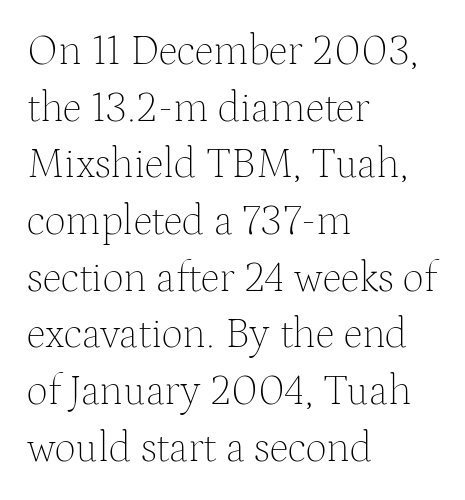
The image shows 42 px thin serif type, upright; set left-aligned, normal line spacing (1.35x), normal letter spacing, not underlined; medium stroke contrast and a medium x-height.
